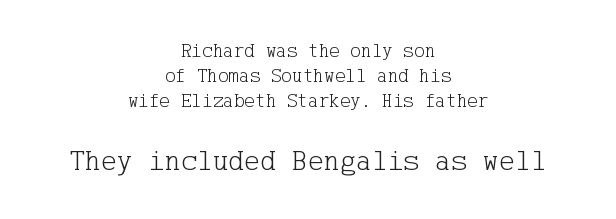
Q: Is the text bold? A: No.
Q: Is the text italic (slanted)? A: No, it is upright.
Q: Is the typeface a serif or a sans-serif typeface? A: Serif.
Q: Is the text underlined? A: No.
Q: How is the paragraph aligned? A: Centered.
Q: Is the spacing between letters normal or unusually wide? A: Normal.
Q: Is the spacing between lines tight, normal or loose? A: Normal.
Q: Which block of text is set in a larger size, the first (top) or the second (bottom)? A: The second (bottom) one.
Q: Width (condensed, normal, or wide)? A: Normal.
Q: Stroke contrast? A: Low.
Q: x-height? A: Medium.
